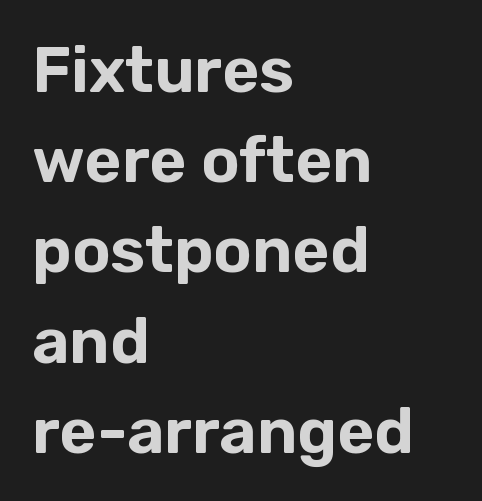
{"serif": "no", "italic": "no", "width": "normal", "stroke_contrast": "low", "x_height": "medium", "monospaced": "no", "underline": "no", "align": "left", "line_spacing": "normal", "line_spacing_ratio": 1.41, "letter_spacing": "normal", "letter_spacing_em": 0.0, "glyph_px": 64}
